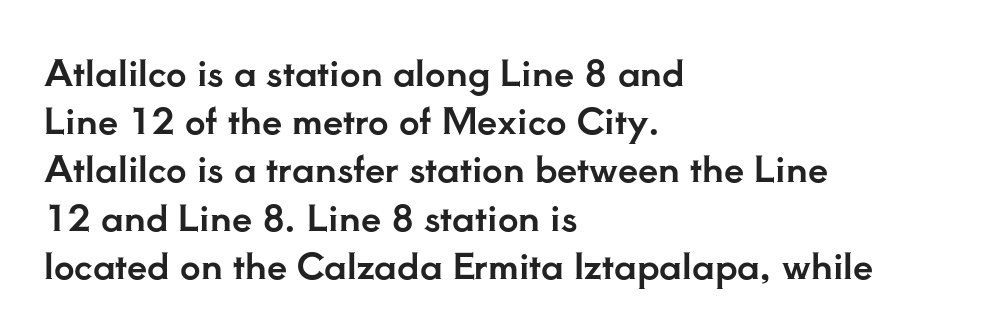
{"serif": "yes", "italic": "no", "width": "normal", "stroke_contrast": "low", "x_height": "small", "monospaced": "no", "underline": "no", "align": "left", "line_spacing": "normal", "line_spacing_ratio": 1.34, "letter_spacing": "normal", "letter_spacing_em": 0.0, "glyph_px": 36}
